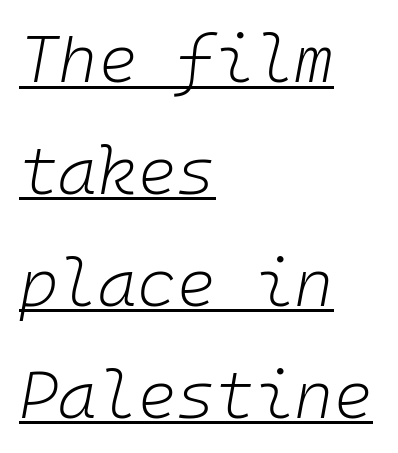
{"italic": "yes", "lean": "right", "slant_degrees": 10, "bold": "no", "weight": "light", "width": "normal", "stroke_contrast": "low", "x_height": "medium", "monospaced": "yes", "underline": "yes", "align": "left", "line_spacing": "normal", "line_spacing_ratio": 1.67, "letter_spacing": "normal", "letter_spacing_em": 0.0, "glyph_px": 67}
